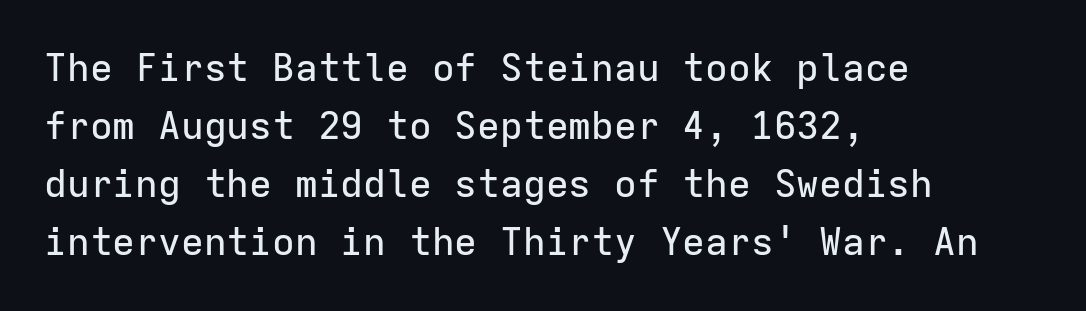
The image shows 38 px sans-serif type, upright, monospaced; set left-aligned, normal line spacing (1.53x), normal letter spacing, not underlined; low stroke contrast and a medium x-height.
